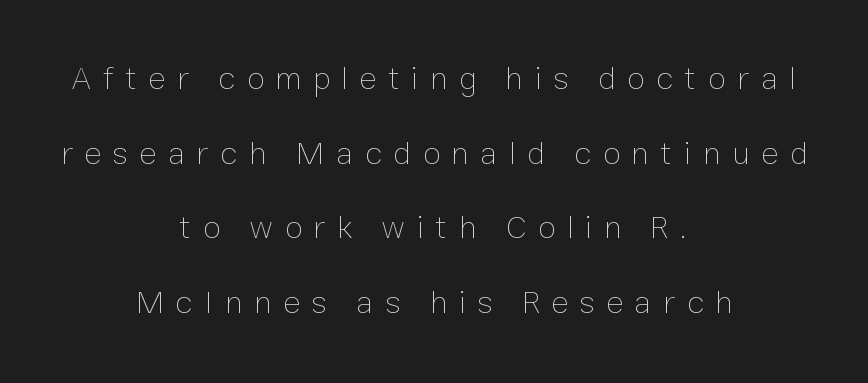
The image shows 33 px thin type, upright; set centered, loose line spacing (2.26x), unusually wide letter spacing (+0.34 em), not underlined; low stroke contrast and a medium x-height.
